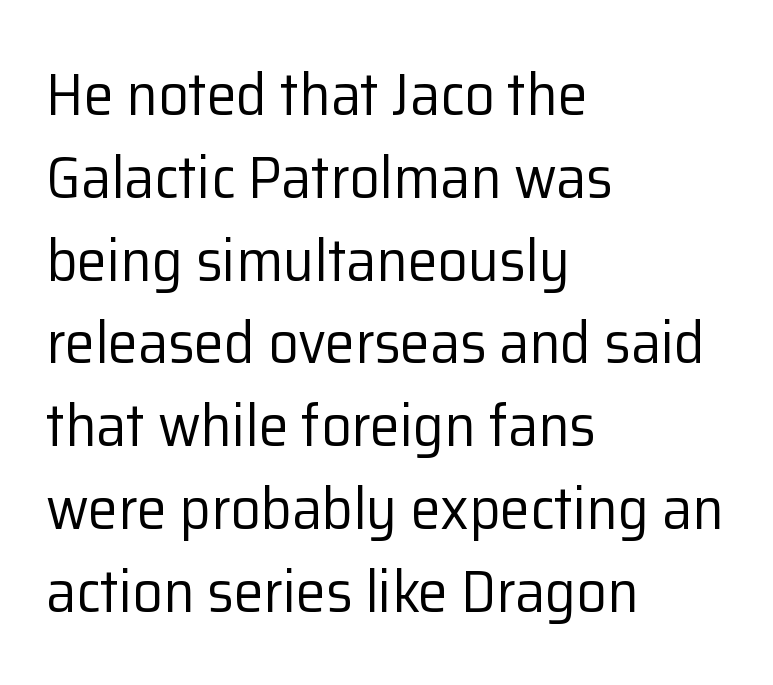
Note the varied advance widths — an 'i' is clearly narrower than an 'm'. Stems here are at most as thick as an everyday book face. The line texture is even and compact thanks to regular tracking. Compared with a centered layout, this one pins lines to the left instead. The passage shown is typeset with a sans-serif family.
